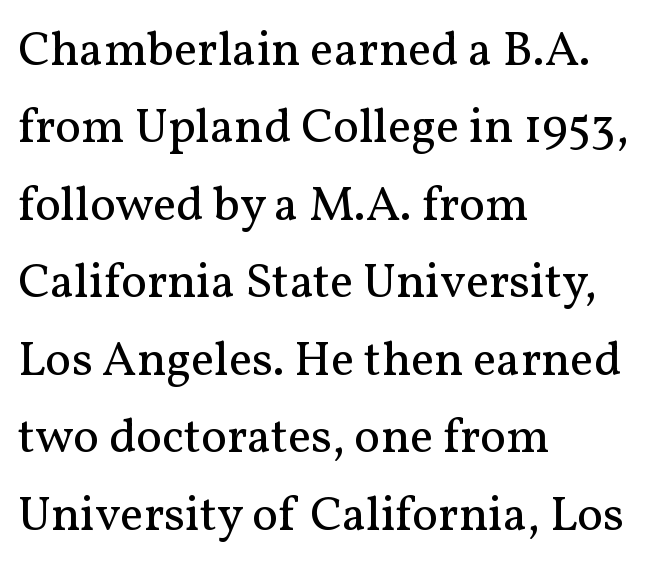
Q: Is the text bold? A: No.
Q: Is the text italic (slanted)? A: No, it is upright.
Q: Is the typeface a serif or a sans-serif typeface? A: Serif.
Q: Is the text underlined? A: No.
Q: How is the paragraph aligned? A: Left-aligned.
Q: Is the spacing between letters normal or unusually wide? A: Normal.
Q: Is the spacing between lines tight, normal or loose? A: Normal.
Q: Width (condensed, normal, or wide)? A: Normal.
Q: Stroke contrast? A: Medium.
Q: x-height? A: Medium.
Q: Monospaced? A: No.
